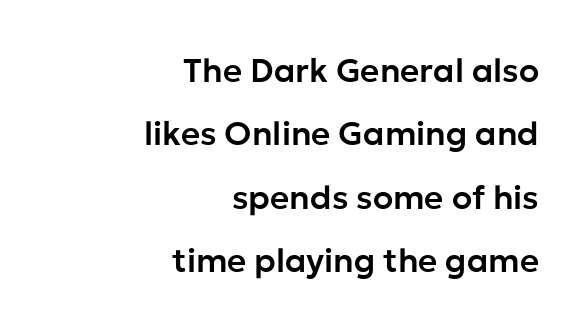
{"serif": "no", "italic": "no", "width": "normal", "stroke_contrast": "low", "x_height": "medium", "monospaced": "no", "underline": "no", "align": "right", "line_spacing": "loose", "line_spacing_ratio": 1.92, "letter_spacing": "normal", "letter_spacing_em": 0.0, "glyph_px": 33}
